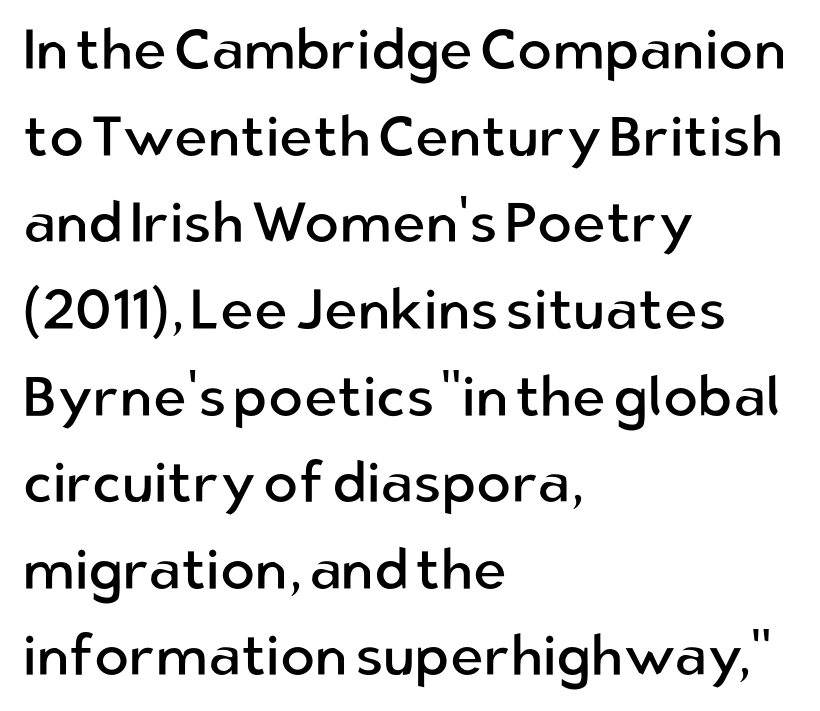
Q: Is the text bold? A: No.
Q: Is the text italic (slanted)? A: No, it is upright.
Q: Is the typeface a serif or a sans-serif typeface? A: Sans-serif.
Q: Is the text underlined? A: No.
Q: How is the paragraph aligned? A: Left-aligned.
Q: Is the spacing between letters normal or unusually wide? A: Normal.
Q: Is the spacing between lines tight, normal or loose? A: Normal.
Q: Width (condensed, normal, or wide)? A: Normal.
Q: Stroke contrast? A: Low.
Q: x-height? A: Medium.
Q: Monospaced? A: No.
